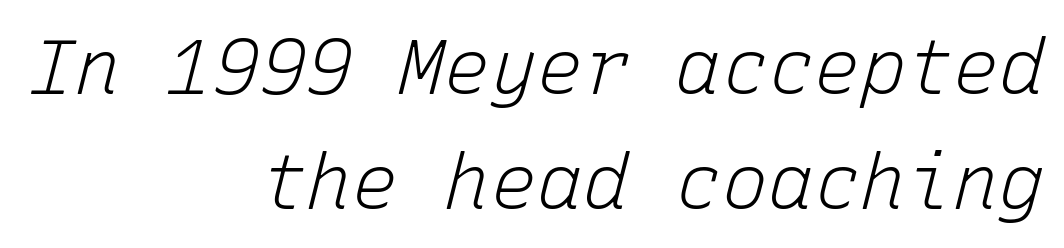
The image shows 77 px light type, italic (leaning right), monospaced; set right-aligned, normal line spacing (1.5x), normal letter spacing, not underlined; low stroke contrast and a medium x-height.
